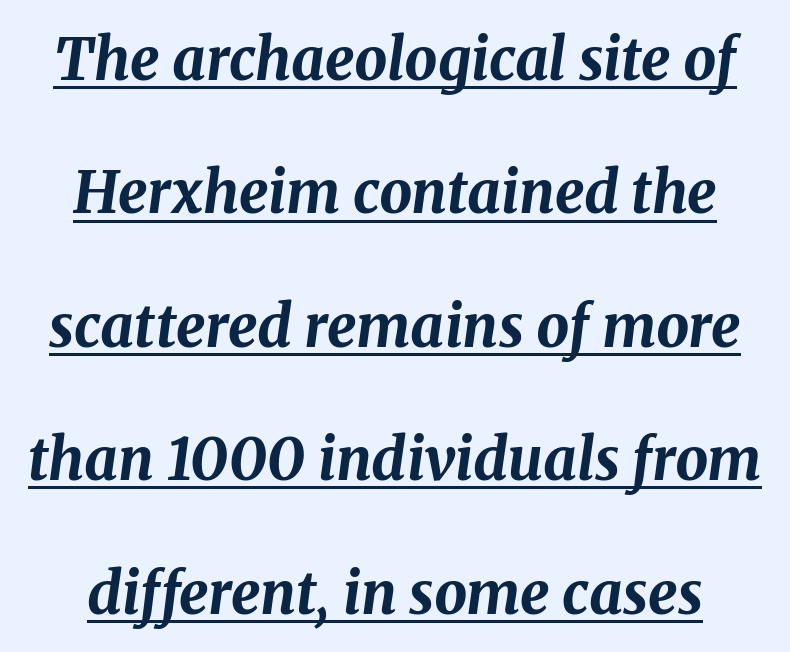
The image shows 58 px bold type, italic (leaning right); set loose line spacing (2.3x), normal letter spacing, underlined; medium stroke contrast and a medium x-height.
